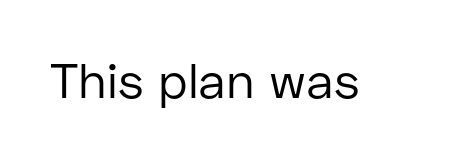
{"serif": "no", "italic": "no", "bold": "no", "weight": "regular", "width": "normal", "stroke_contrast": "low", "x_height": "medium", "monospaced": "no", "underline": "no", "letter_spacing": "normal", "letter_spacing_em": 0.0, "glyph_px": 48}
